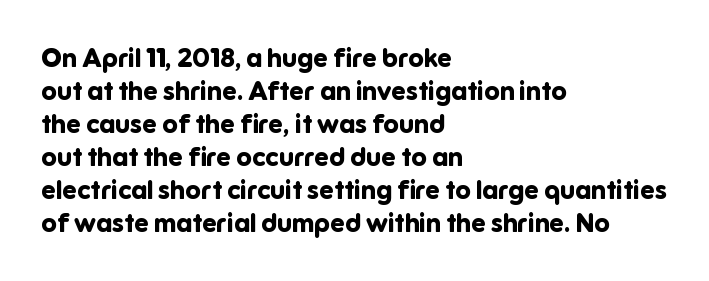
Q: Is the text bold? A: Yes.
Q: Is the text italic (slanted)? A: No, it is upright.
Q: Is the text underlined? A: No.
Q: How is the paragraph aligned? A: Left-aligned.
Q: Is the spacing between letters normal or unusually wide? A: Normal.
Q: Is the spacing between lines tight, normal or loose? A: Normal.
